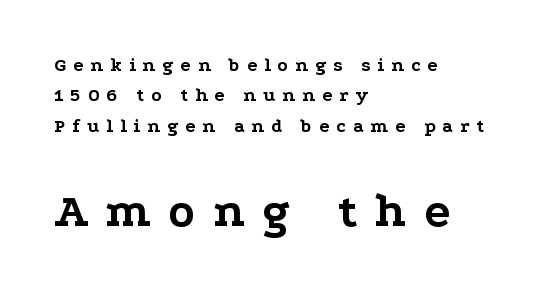
{"serif": "yes", "italic": "no", "bold": "yes", "weight": "bold", "width": "wide", "stroke_contrast": "low", "x_height": "medium", "monospaced": "no", "underline": "no", "align": "left", "line_spacing": "normal", "line_spacing_ratio": 1.6, "letter_spacing": "wide", "letter_spacing_em": 0.37, "larger_block": "second", "size_ratio": 2.53, "glyph_px": 48}
